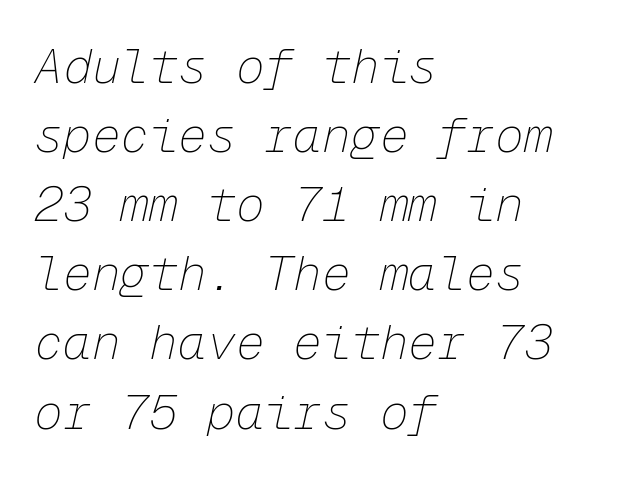
Each row of text sits above clean, open space. The designer left line spacing at the default. Every character here occupies the same horizontal width, giving the sample a typewriter-like rhythm. The text block is weighted toward the left margin, trailing off unevenly rightward. Summary of weight: not heavy and not bold. Rendered with sloped, italic letterforms.
